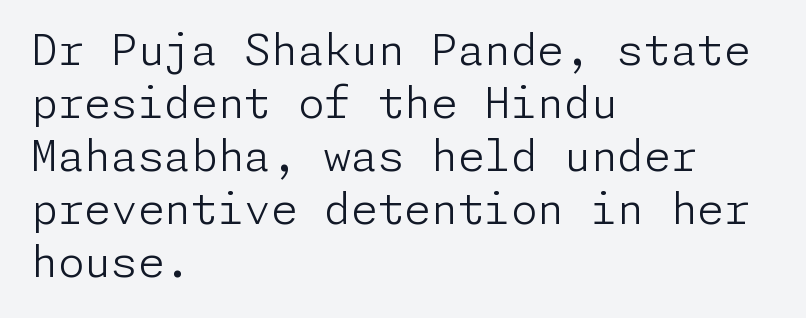
Stems and bowls with no extra thickness — not bold. Clear beneath every line of the passage. Nothing unusual about the tracking: characters are spaced as the font intends. Ascenders rise straight up at ninety degrees. The paragraph has a hard left edge and a soft right edge. Each letter's strokes conclude bluntly, with no projecting serifs.
